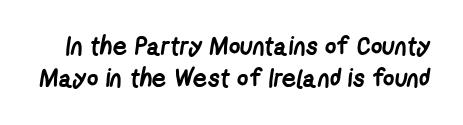
Q: Is the text bold? A: Yes.
Q: Is the text underlined? A: No.
Q: Is the spacing between letters normal or unusually wide? A: Normal.
Q: Is the spacing between lines tight, normal or loose? A: Normal.
